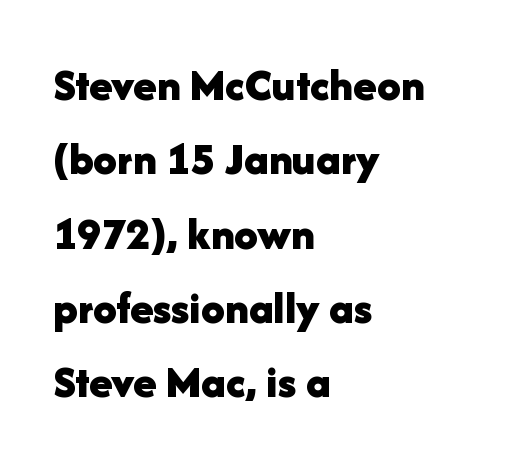
{"serif": "no", "italic": "no", "bold": "yes", "weight": "bold", "width": "normal", "stroke_contrast": "low", "x_height": "medium", "monospaced": "no", "underline": "no", "align": "left", "line_spacing": "normal", "line_spacing_ratio": 1.58, "letter_spacing": "normal", "letter_spacing_em": 0.0, "glyph_px": 47}
